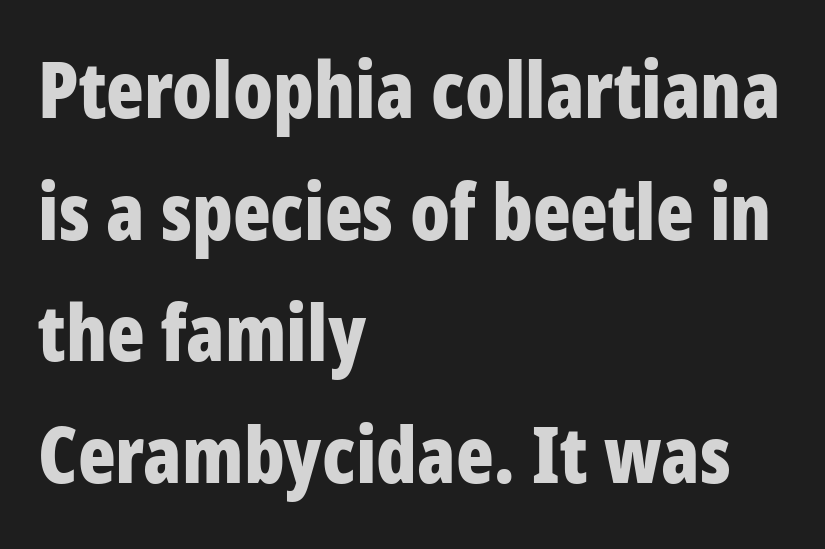
Q: Is the text bold? A: Yes.
Q: Is the text italic (slanted)? A: No, it is upright.
Q: Is the typeface a serif or a sans-serif typeface? A: Sans-serif.
Q: Is the text underlined? A: No.
Q: How is the paragraph aligned? A: Left-aligned.
Q: Is the spacing between letters normal or unusually wide? A: Normal.
Q: Is the spacing between lines tight, normal or loose? A: Normal.
Q: Width (condensed, normal, or wide)? A: Condensed.
Q: Stroke contrast? A: Low.
Q: x-height? A: Large.
Q: Monospaced? A: No.
